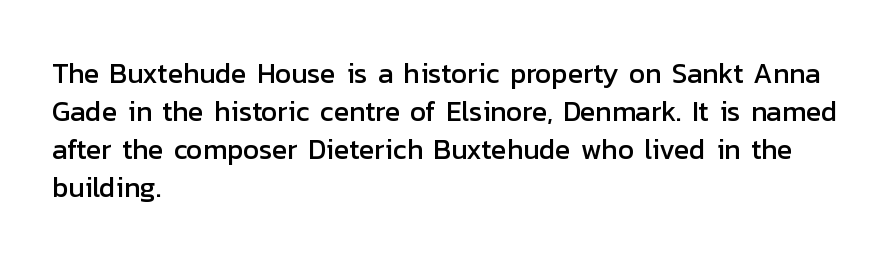
The image shows 28 px sans-serif type, upright; set left-aligned, normal line spacing (1.36x), normal letter spacing, not underlined; low stroke contrast and a medium x-height.
